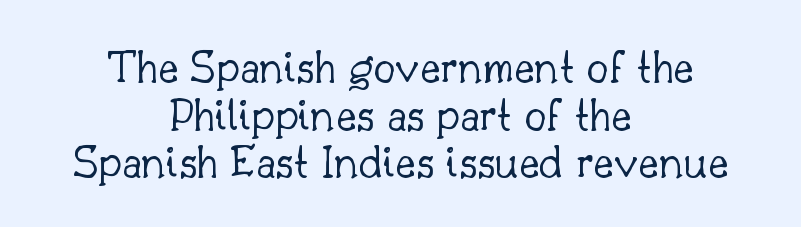
Q: Is the text bold? A: No.
Q: Is the text italic (slanted)? A: No, it is upright.
Q: Is the text underlined? A: No.
Q: How is the paragraph aligned? A: Centered.
Q: Is the spacing between letters normal or unusually wide? A: Normal.
Q: Is the spacing between lines tight, normal or loose? A: Tight.
Q: Width (condensed, normal, or wide)? A: Normal.
Q: Stroke contrast? A: Low.
Q: x-height? A: Small.
Q: Monospaced? A: No.
